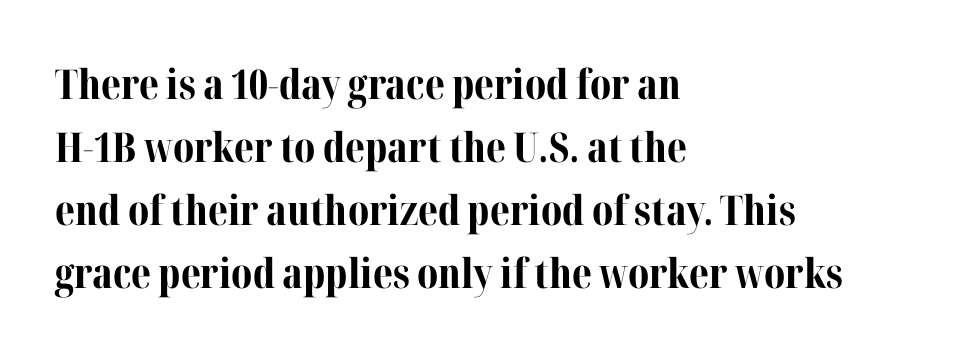
Q: Is the text bold? A: Yes.
Q: Is the text italic (slanted)? A: No, it is upright.
Q: Is the typeface a serif or a sans-serif typeface? A: Serif.
Q: Is the text underlined? A: No.
Q: How is the paragraph aligned? A: Left-aligned.
Q: Is the spacing between letters normal or unusually wide? A: Normal.
Q: Is the spacing between lines tight, normal or loose? A: Normal.
Q: Width (condensed, normal, or wide)? A: Normal.
Q: Stroke contrast? A: Medium.
Q: x-height? A: Medium.
Q: Monospaced? A: No.
